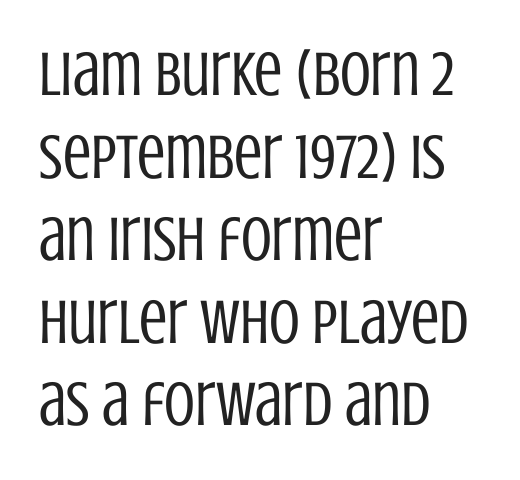
Students, observe: this is what conventionally led text looks like. Nothing heavy about these letters — not bold at all. Letters rest on an invisible, unmarked baseline. Tracking here is standard; glyphs follow each other at the usual distance. The rendering shows plain stroke endings on the letterforms — a sans-serif design. Visually the block forms a straight wall on the left and a jagged coastline on the right.
